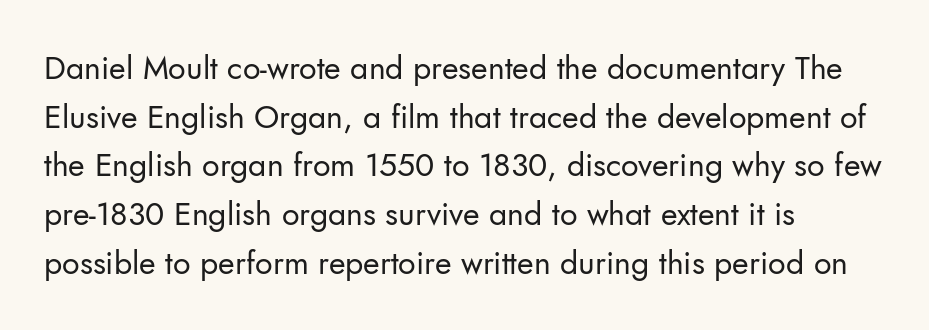
Q: Is the text bold? A: No.
Q: Is the text italic (slanted)? A: No, it is upright.
Q: Is the typeface a serif or a sans-serif typeface? A: Sans-serif.
Q: Is the text underlined? A: No.
Q: How is the paragraph aligned? A: Left-aligned.
Q: Is the spacing between letters normal or unusually wide? A: Normal.
Q: Is the spacing between lines tight, normal or loose? A: Normal.
Q: Width (condensed, normal, or wide)? A: Normal.
Q: Stroke contrast? A: Low.
Q: x-height? A: Small.
Q: Monospaced? A: No.
